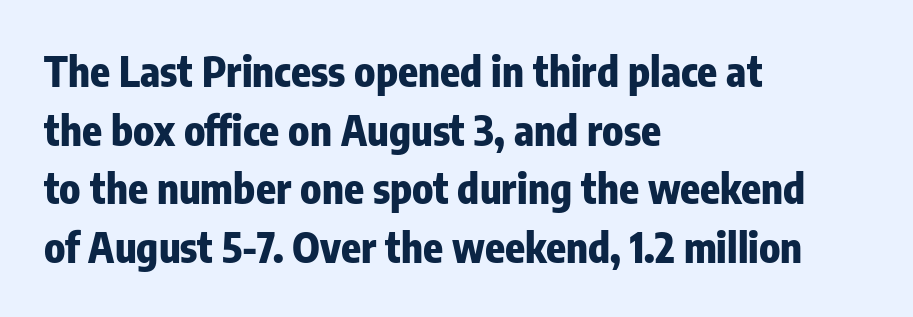
{"serif": "no", "italic": "no", "bold": "yes", "weight": "heavy", "width": "condensed", "stroke_contrast": "low", "x_height": "medium", "monospaced": "no", "underline": "no", "align": "left", "line_spacing": "normal", "line_spacing_ratio": 1.43, "letter_spacing": "normal", "letter_spacing_em": 0.0, "glyph_px": 41}
